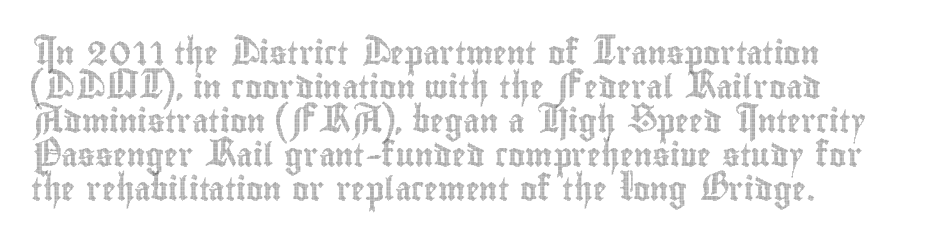
Clear beneath every line of the passage. Notice how descenders clear the ascenders below comfortably — that's standard leading. In terms of letterspacing, this is plain default setting. The lettering stays uniformly vertical, giving the passage a roman look. The lines in this sample share a left origin and differ only in where they stop.
